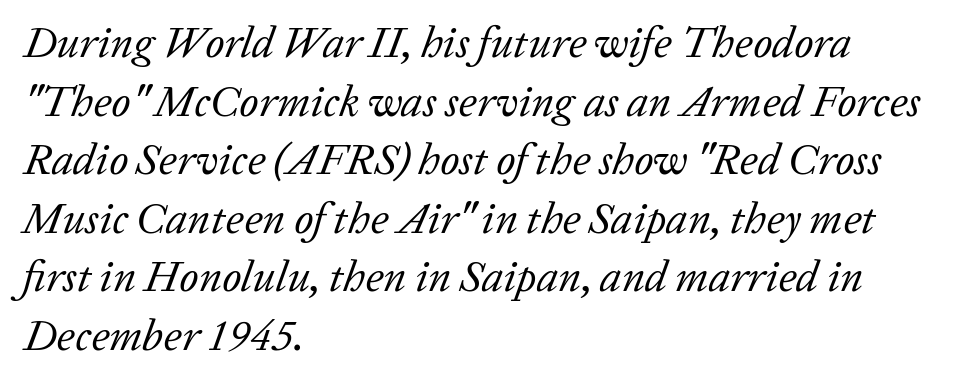
Q: Is the text bold? A: No.
Q: Is the text italic (slanted)? A: Yes, it leans right by about 20 degrees.
Q: Is the typeface a serif or a sans-serif typeface? A: Serif.
Q: Is the text underlined? A: No.
Q: How is the paragraph aligned? A: Left-aligned.
Q: Is the spacing between letters normal or unusually wide? A: Normal.
Q: Is the spacing between lines tight, normal or loose? A: Normal.
Q: Width (condensed, normal, or wide)? A: Normal.
Q: Stroke contrast? A: Low.
Q: x-height? A: Medium.
Q: Monospaced? A: No.
